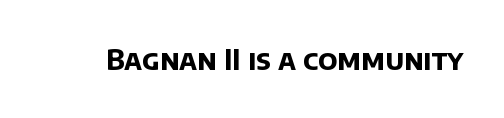
{"serif": "no", "bold": "yes", "weight": "bold", "width": "normal", "stroke_contrast": "low", "x_height": "large", "monospaced": "no", "underline": "no", "letter_spacing": "normal", "letter_spacing_em": 0.0, "glyph_px": 28}
